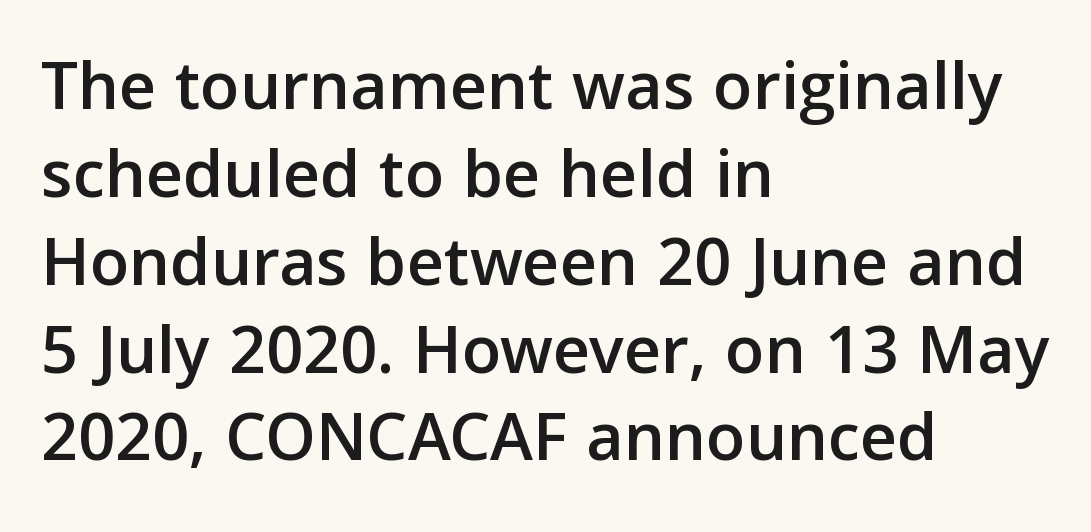
Serifs: no, the terminals of the letterforms are clean. What stands out about the letter spacing? Nothing — it is the standard amount. A bare baseline throughout the passage. A typesetter would call this proportional, since set widths differ per character.
